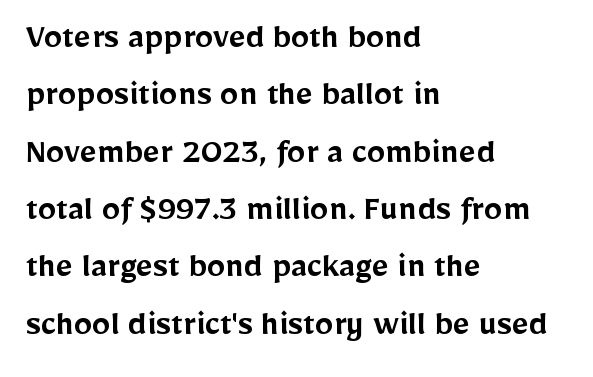
Q: Is the text bold? A: Semi-bold.
Q: Is the text italic (slanted)? A: No, it is upright.
Q: Is the typeface a serif or a sans-serif typeface? A: Sans-serif.
Q: Is the text underlined? A: No.
Q: How is the paragraph aligned? A: Left-aligned.
Q: Is the spacing between letters normal or unusually wide? A: Normal.
Q: Is the spacing between lines tight, normal or loose? A: Normal.
Q: Width (condensed, normal, or wide)? A: Normal.
Q: Stroke contrast? A: Low.
Q: x-height? A: Medium.
Q: Monospaced? A: No.
